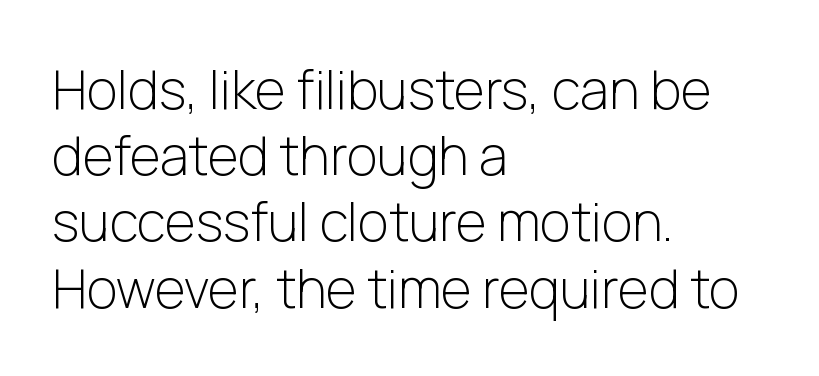
{"serif": "no", "italic": "no", "bold": "no", "weight": "light", "width": "normal", "stroke_contrast": "low", "x_height": "medium", "monospaced": "no", "underline": "no", "align": "left", "line_spacing": "normal", "line_spacing_ratio": 1.25, "letter_spacing": "normal", "letter_spacing_em": 0.0, "glyph_px": 53}
